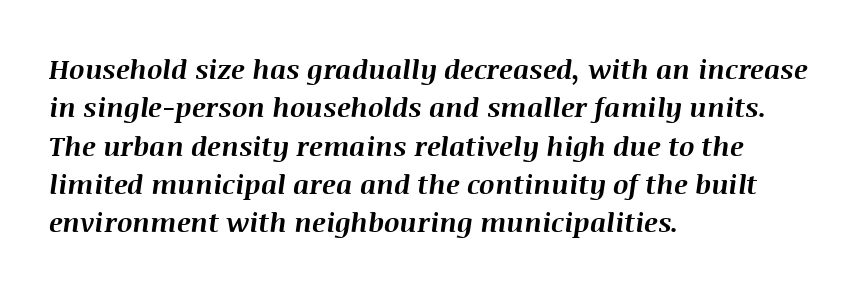
The image shows 27 px bold type, italic (leaning right); set left-aligned, normal line spacing (1.42x), normal letter spacing, not underlined.
